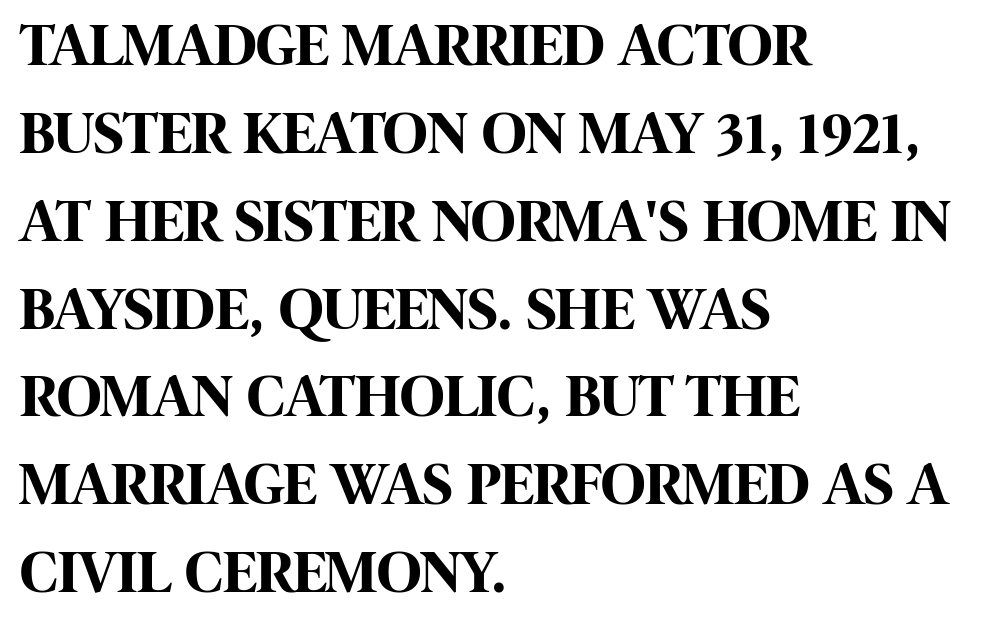
{"serif": "no", "italic": "no", "bold": "yes", "weight": "bold", "width": "condensed", "stroke_contrast": "high", "x_height": "large", "monospaced": "no", "underline": "no", "align": "left", "line_spacing": "normal", "line_spacing_ratio": 1.44, "letter_spacing": "normal", "letter_spacing_em": 0.0, "glyph_px": 61}
